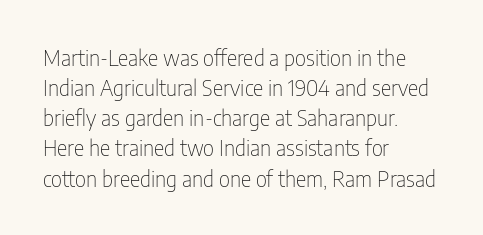
{"italic": "no", "bold": "no", "underline": "no", "align": "left", "line_spacing": "normal", "line_spacing_ratio": 1.37, "letter_spacing": "normal", "letter_spacing_em": 0.0, "glyph_px": 22}
